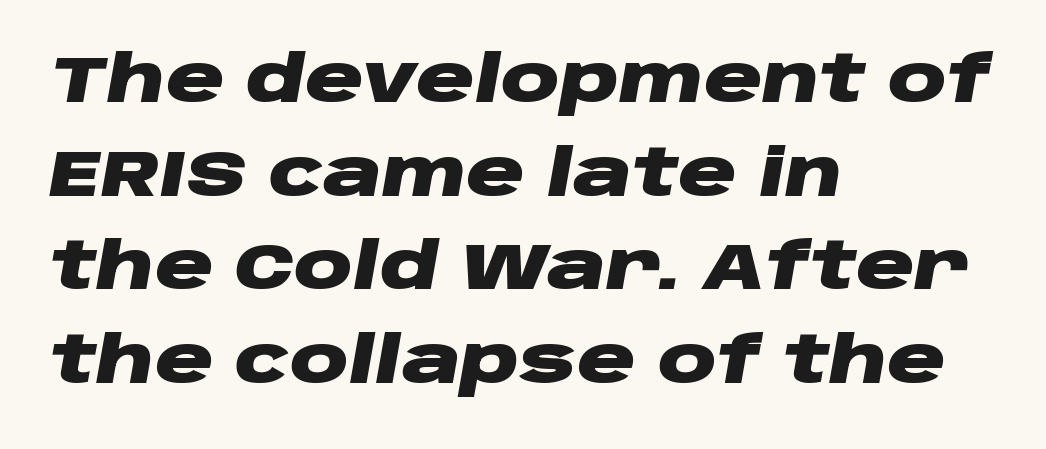
Q: Is the text bold? A: Yes.
Q: Is the text italic (slanted)? A: Yes, it leans right by about 10 degrees.
Q: Is the text underlined? A: No.
Q: How is the paragraph aligned? A: Left-aligned.
Q: Is the spacing between letters normal or unusually wide? A: Normal.
Q: Is the spacing between lines tight, normal or loose? A: Normal.
Q: Width (condensed, normal, or wide)? A: Wide.
Q: Stroke contrast? A: Low.
Q: x-height? A: Large.
Q: Monospaced? A: No.
